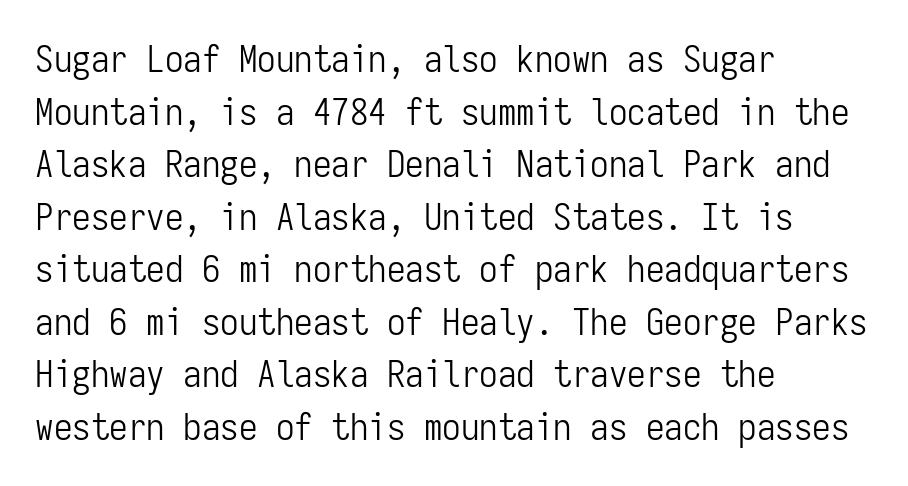
{"serif": "no", "italic": "no", "bold": "no", "weight": "light", "width": "condensed", "stroke_contrast": "low", "x_height": "medium", "monospaced": "yes", "underline": "no", "align": "left", "line_spacing": "normal", "line_spacing_ratio": 1.42, "letter_spacing": "normal", "letter_spacing_em": 0.0, "glyph_px": 37}
